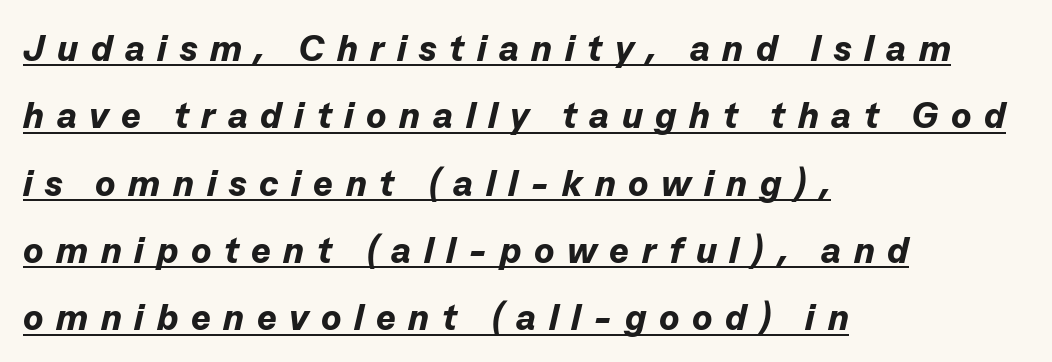
The image shows 37 px bold type, italic (leaning right); set left-aligned, line spacing 1.82x, unusually wide letter spacing (+0.34 em), underlined; low stroke contrast and a medium x-height.
